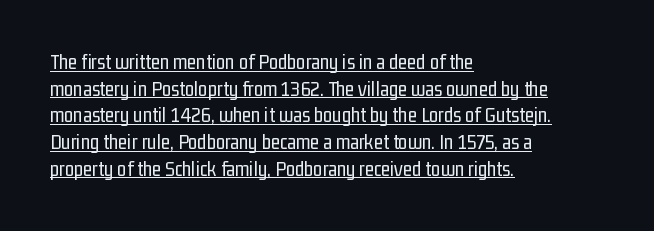
{"italic": "no", "bold": "no", "underline": "yes", "align": "left", "line_spacing": "normal", "line_spacing_ratio": 1.27, "letter_spacing": "normal", "letter_spacing_em": 0.0, "glyph_px": 21}
